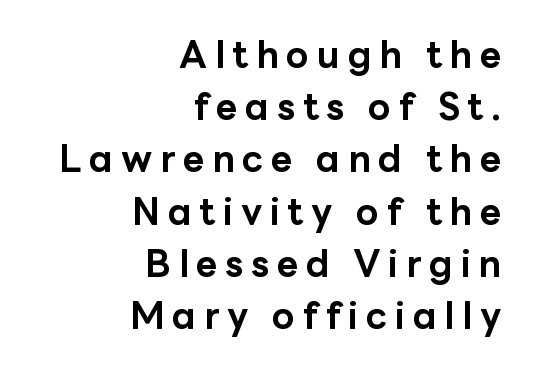
The image shows 37 px bold sans-serif type, upright; set right-aligned, normal line spacing (1.41x), unusually wide letter spacing (+0.21 em), not underlined; low stroke contrast and a medium x-height.
